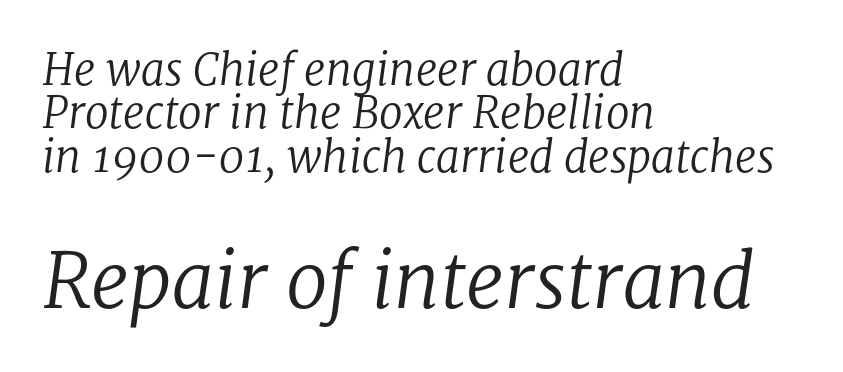
The image shows 76 px regular-weight serif type, italic (leaning right); set left-aligned, tight line spacing (1.01x), normal letter spacing, not underlined; the second (bottom) block is 1.77x larger; low stroke contrast and a medium x-height.
